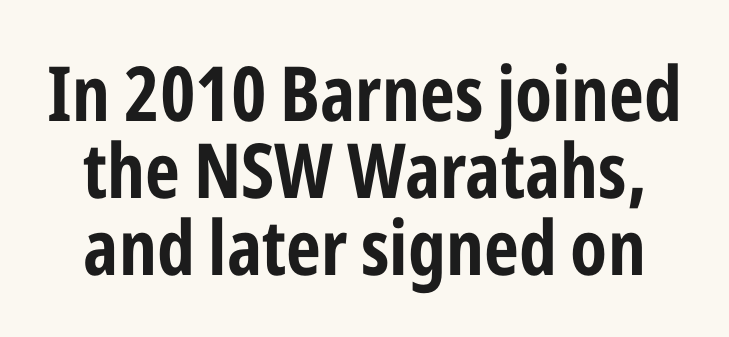
The image shows 76 px bold, condensed sans-serif type, upright; set tight line spacing (1.01x), normal letter spacing, not underlined; low stroke contrast and a medium x-height.
